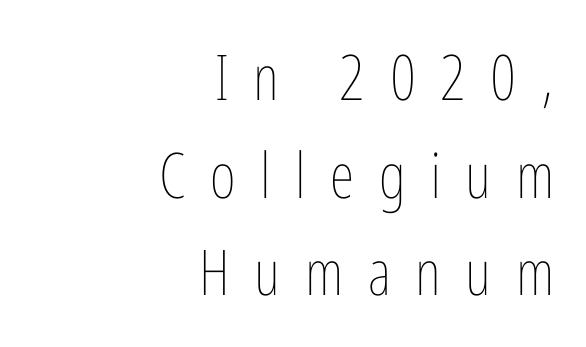
{"italic": "no", "bold": "no", "weight": "thin", "width": "condensed", "stroke_contrast": "low", "x_height": "medium", "monospaced": "no", "underline": "no", "align": "right", "line_spacing": "normal", "line_spacing_ratio": 1.55, "letter_spacing": "wide", "letter_spacing_em": 0.39, "glyph_px": 63}
